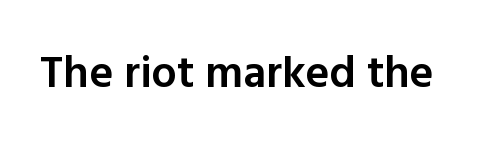
Look at the stroke-to-counter ratio: somewhat heavy, a semibold. Each row of text sits above clean, open space. To sum up the face: it is a sans, with no serifs. Upright lettering throughout.
